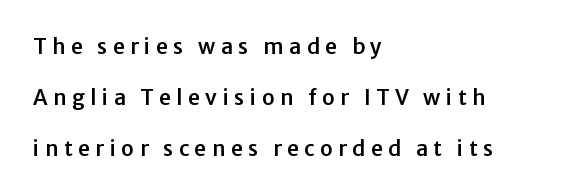
The image shows 21 px text type, upright; set left-aligned, loose line spacing (2.43x), unusually wide letter spacing (+0.26 em), not underlined.
